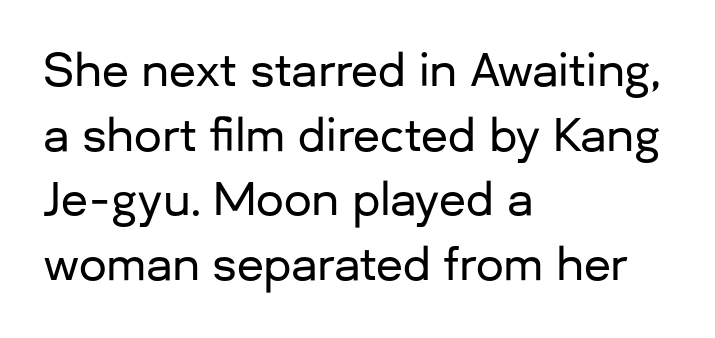
This sample has the flowing, uneven cadence of proportional lettering. Examine the stroke ends and you'll find no serifs. These lines are set flush left with a ragged right edge. A clean baseline with only descenders dipping below it. What stands out about the letter spacing? Nothing — it is the standard amount.
